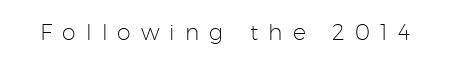
Q: Is the text bold? A: No.
Q: Is the text italic (slanted)? A: No, it is upright.
Q: Is the text underlined? A: No.
Q: Is the spacing between letters normal or unusually wide? A: Unusually wide.
